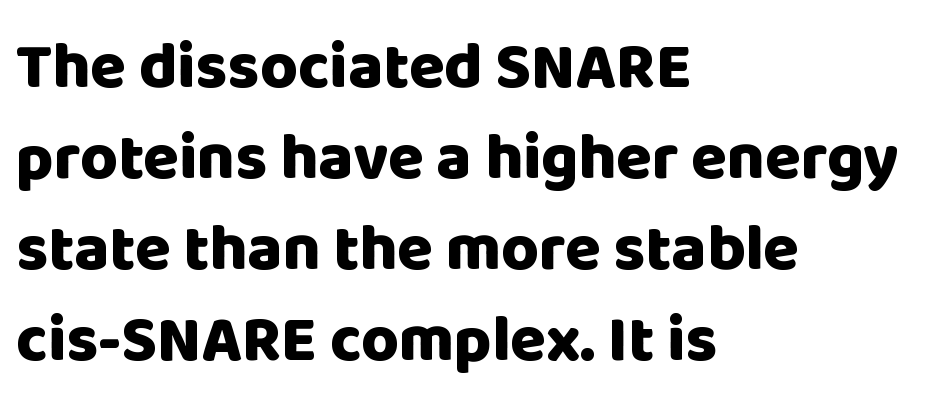
Q: Is the text bold? A: Yes.
Q: Is the text italic (slanted)? A: No, it is upright.
Q: Is the typeface a serif or a sans-serif typeface? A: Sans-serif.
Q: Is the text underlined? A: No.
Q: How is the paragraph aligned? A: Left-aligned.
Q: Is the spacing between letters normal or unusually wide? A: Normal.
Q: Is the spacing between lines tight, normal or loose? A: Normal.
Q: Width (condensed, normal, or wide)? A: Normal.
Q: Stroke contrast? A: Low.
Q: x-height? A: Large.
Q: Monospaced? A: No.
